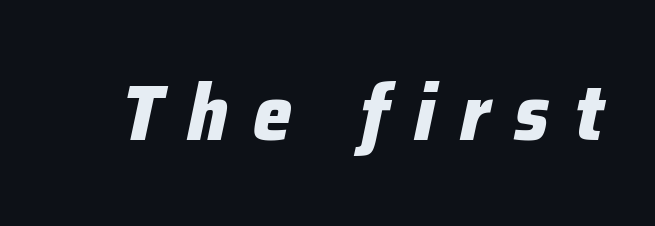
Q: Is the text bold? A: Yes.
Q: Is the text italic (slanted)? A: Yes, it leans right by about 12 degrees.
Q: Is the text underlined? A: No.
Q: Is the spacing between letters normal or unusually wide? A: Unusually wide.
Q: Width (condensed, normal, or wide)? A: Normal.
Q: Stroke contrast? A: Low.
Q: x-height? A: Medium.
Q: Monospaced? A: No.
